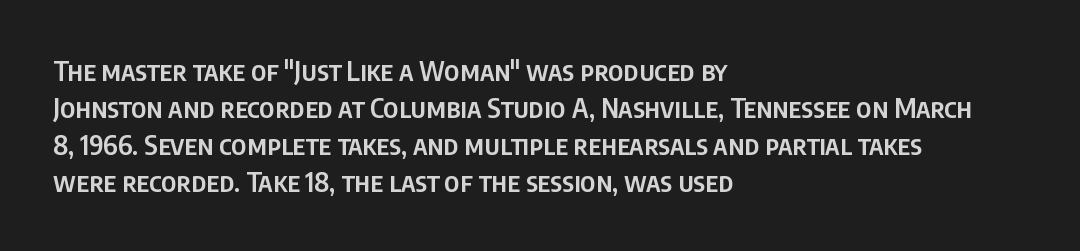
{"italic": "no", "bold": "semi", "underline": "no", "align": "left", "line_spacing": "normal", "line_spacing_ratio": 1.37, "letter_spacing": "normal", "letter_spacing_em": 0.0, "glyph_px": 27}
